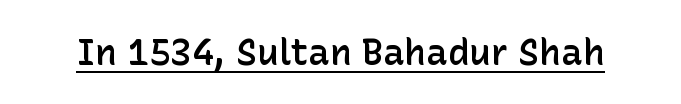
Q: Is the text bold? A: Semi-bold.
Q: Is the text italic (slanted)? A: No, it is upright.
Q: Is the typeface a serif or a sans-serif typeface? A: Sans-serif.
Q: Is the text underlined? A: Yes.
Q: Is the spacing between letters normal or unusually wide? A: Normal.
Q: Width (condensed, normal, or wide)? A: Normal.
Q: Stroke contrast? A: Low.
Q: x-height? A: Medium.
Q: Monospaced? A: No.
